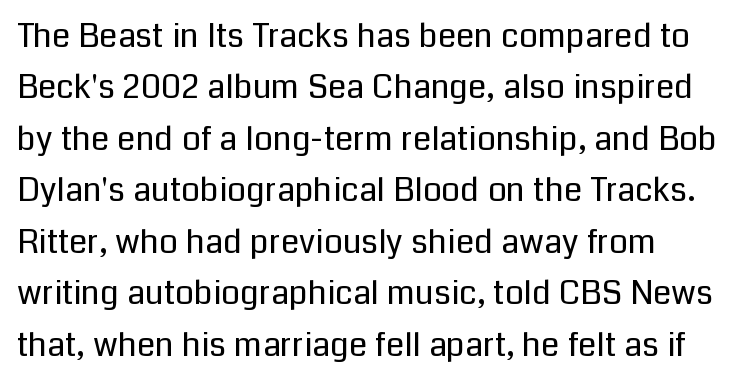
Posture: upright roman. Check under the words: just untouched page. No extra tracking has been applied to these lines. The space between consecutive lines is moderate.
